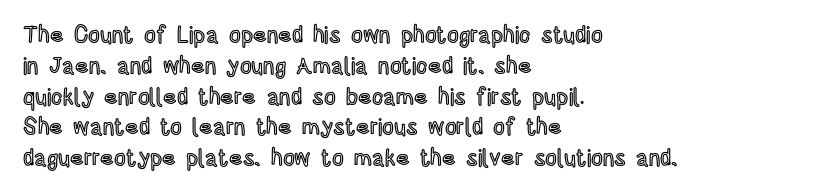
The image shows 23 px text type, upright; set left-aligned, normal line spacing (1.34x), normal letter spacing, not underlined.
